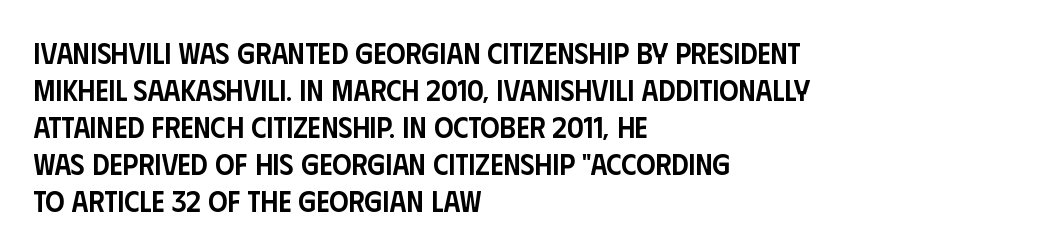
The image shows 30 px semibold, condensed sans-serif type, upright; set left-aligned, line spacing 1.23x, normal letter spacing, not underlined; low stroke contrast and a large x-height.
